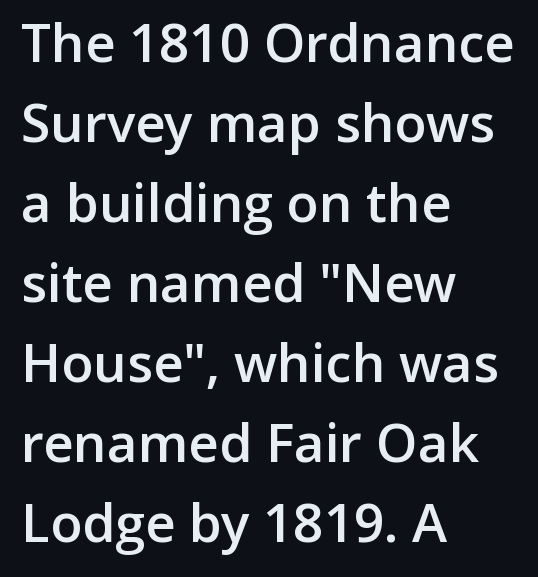
Q: Is the text bold? A: Semi-bold.
Q: Is the text italic (slanted)? A: No, it is upright.
Q: Is the typeface a serif or a sans-serif typeface? A: Sans-serif.
Q: Is the text underlined? A: No.
Q: How is the paragraph aligned? A: Left-aligned.
Q: Is the spacing between letters normal or unusually wide? A: Normal.
Q: Is the spacing between lines tight, normal or loose? A: Normal.
Q: Width (condensed, normal, or wide)? A: Normal.
Q: Stroke contrast? A: Low.
Q: x-height? A: Medium.
Q: Monospaced? A: No.
